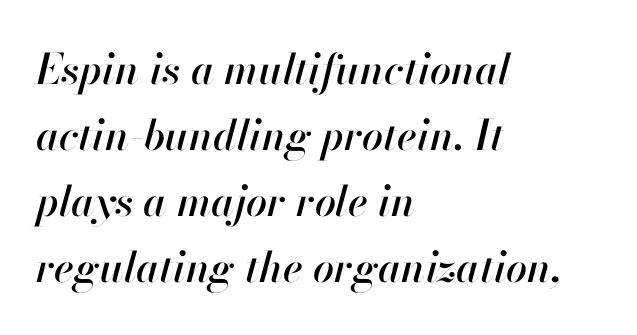
The image shows 42 px text type, italic (leaning right); set left-aligned, normal line spacing (1.57x), normal letter spacing, not underlined; high stroke contrast and a small x-height.
